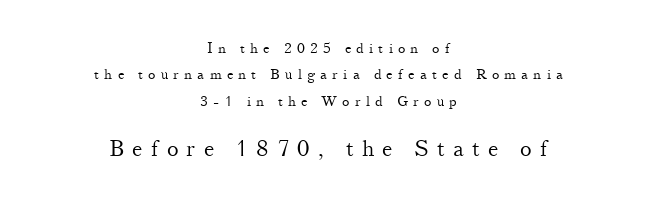
The paragraph shown floats in the horizontal middle. There is plenty of visible air inserted between adjacent glyphs. Is the type heavy? It reads as light-to-regular instead. Is there any slant? The stems are plumb. Words float on clear page, feet unadorned. A student would notice the bottom passage is typeset larger than what precedes it.
